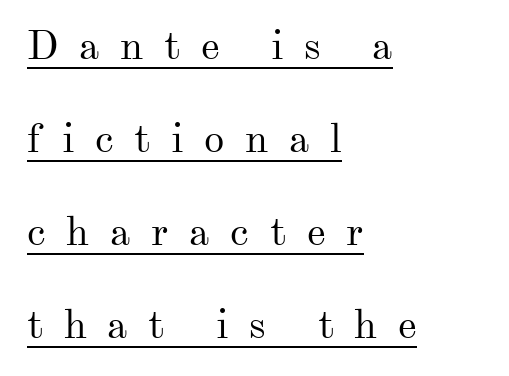
Q: Is the text bold? A: No.
Q: Is the text italic (slanted)? A: No, it is upright.
Q: Is the typeface a serif or a sans-serif typeface? A: Serif.
Q: Is the text underlined? A: Yes.
Q: How is the paragraph aligned? A: Left-aligned.
Q: Is the spacing between letters normal or unusually wide? A: Unusually wide.
Q: Is the spacing between lines tight, normal or loose? A: Loose.
Q: Width (condensed, normal, or wide)? A: Normal.
Q: Stroke contrast? A: Medium.
Q: x-height? A: Small.
Q: Monospaced? A: No.
